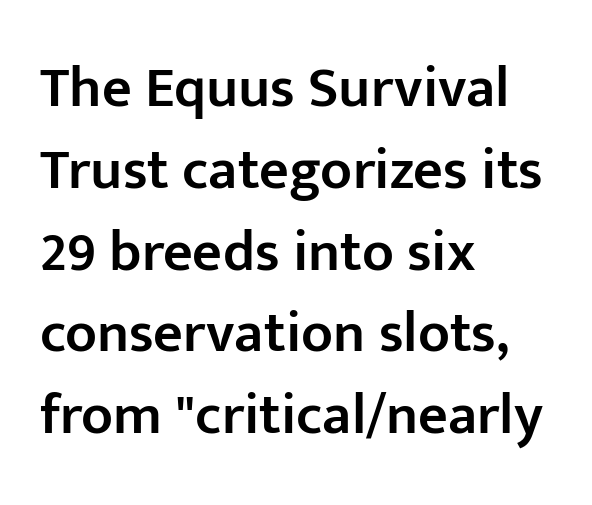
The image shows 58 px semibold sans-serif type, upright; set left-aligned, normal line spacing (1.41x), normal letter spacing, not underlined; low stroke contrast and a medium x-height.
